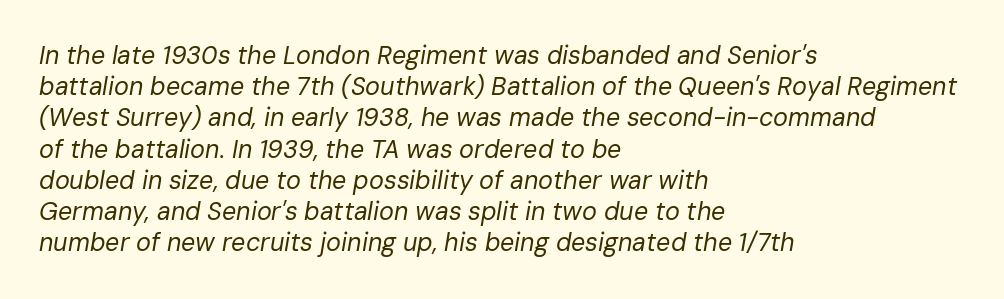
Q: Is the text bold? A: No.
Q: Is the text italic (slanted)? A: Yes, it leans right by about 10 degrees.
Q: Is the text underlined? A: No.
Q: How is the paragraph aligned? A: Left-aligned.
Q: Is the spacing between letters normal or unusually wide? A: Normal.
Q: Is the spacing between lines tight, normal or loose? A: Normal.
